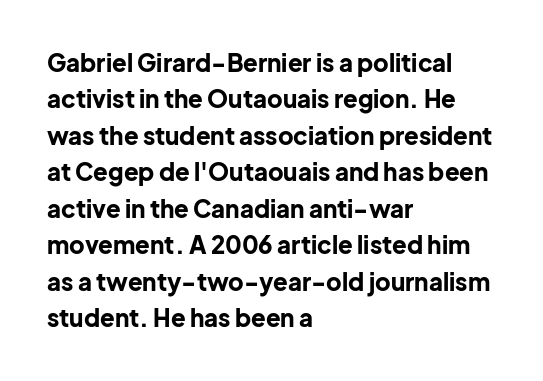
The designer left line spacing at the default. The horizontal fit of the characters is conventional and even. The specimen reads as upright at a glance. The passage shown is not underscored anywhere. The letters are bold, with thick, heavy strokes.
